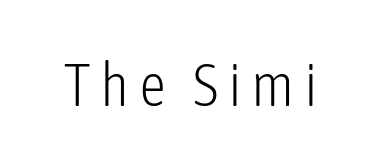
Each stroke keeps to a modest, everyday thickness or less. Examine the stroke ends and you'll find no serifs. Descenders are the only things crossing below the line. Posture: vertical. A typesetter would call this proportional, since set widths differ per character.
